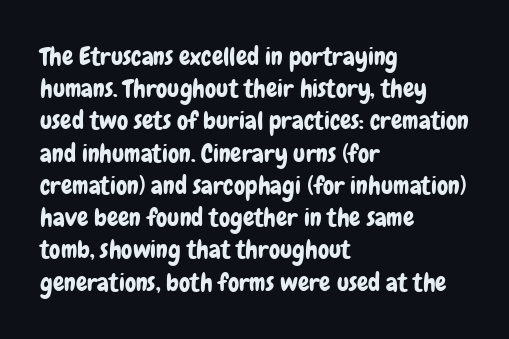
{"italic": "no", "underline": "no", "align": "left", "line_spacing": "normal", "line_spacing_ratio": 1.29, "letter_spacing": "normal", "letter_spacing_em": 0.0, "glyph_px": 25}
